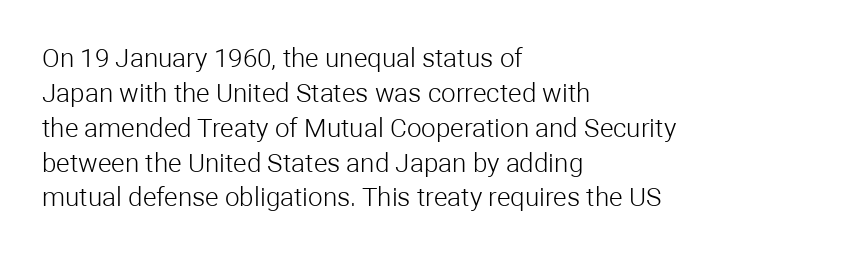
The image shows 26 px text type, upright; set left-aligned, normal line spacing (1.34x), normal letter spacing, not underlined.
